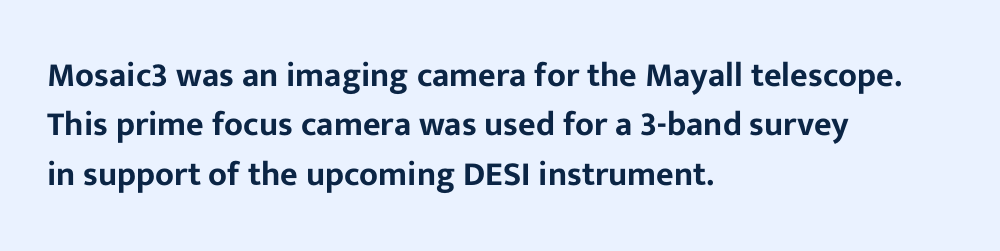
The image shows 34 px sans-serif type, upright; set left-aligned, normal line spacing (1.45x), normal letter spacing, not underlined; low stroke contrast and a medium x-height.
